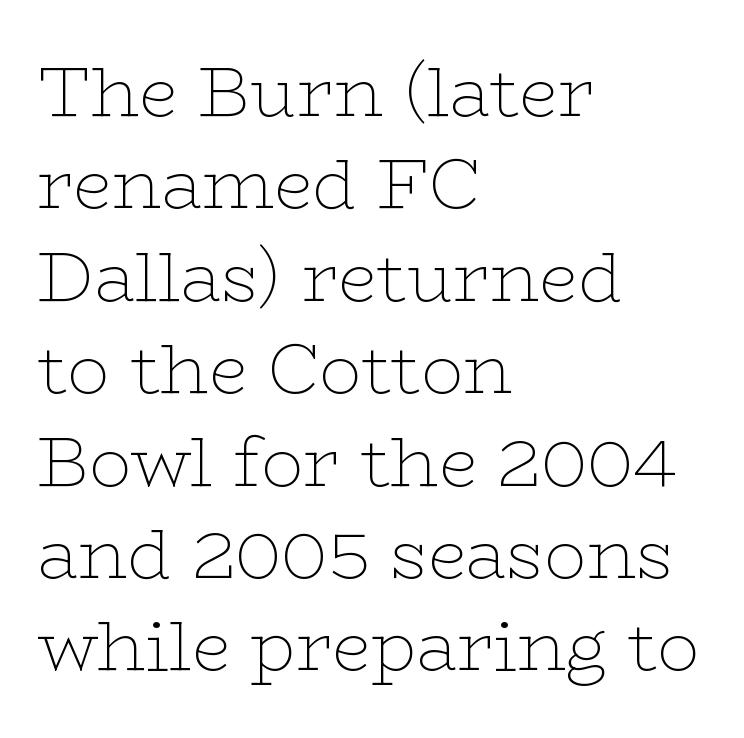
Q: Is the text bold? A: No.
Q: Is the text italic (slanted)? A: No, it is upright.
Q: Is the typeface a serif or a sans-serif typeface? A: Serif.
Q: Is the text underlined? A: No.
Q: How is the paragraph aligned? A: Left-aligned.
Q: Is the spacing between letters normal or unusually wide? A: Normal.
Q: Is the spacing between lines tight, normal or loose? A: Normal.
Q: Width (condensed, normal, or wide)? A: Wide.
Q: Stroke contrast? A: Low.
Q: x-height? A: Medium.
Q: Monospaced? A: No.
